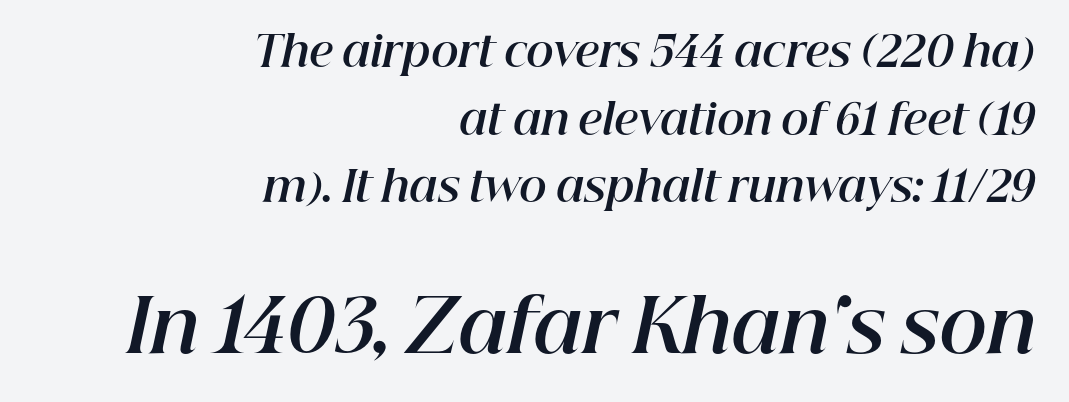
Q: Is the text bold? A: Yes.
Q: Is the text italic (slanted)? A: Yes, it leans right by about 12 degrees.
Q: Is the text underlined? A: No.
Q: How is the paragraph aligned? A: Right-aligned.
Q: Is the spacing between letters normal or unusually wide? A: Normal.
Q: Is the spacing between lines tight, normal or loose? A: Normal.
Q: Which block of text is set in a larger size, the first (top) or the second (bottom)? A: The second (bottom) one.
Q: Width (condensed, normal, or wide)? A: Normal.
Q: Stroke contrast? A: High.
Q: x-height? A: Medium.
Q: Monospaced? A: No.
